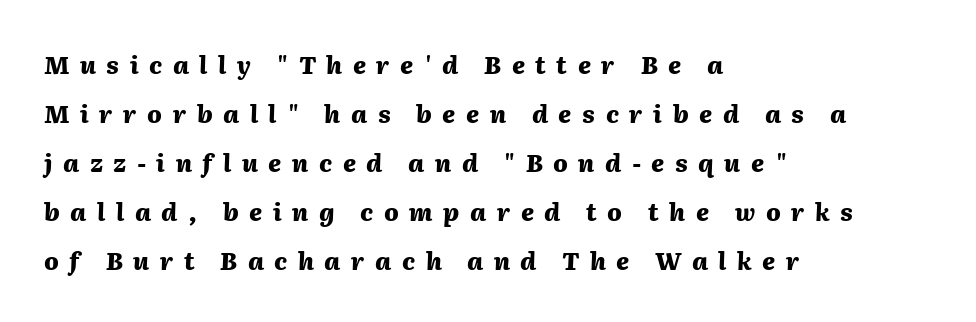
You could fit nearly another row in the gap between these rows. Descender tails drop into unmarked territory. The setting favours the left margin, as ordinary paragraphs usually do. In terms of posture, this sample is oblique. Strokes here are thick enough to call this a true bold. Does extra space separate the letters? Yes, quite a lot of it.
